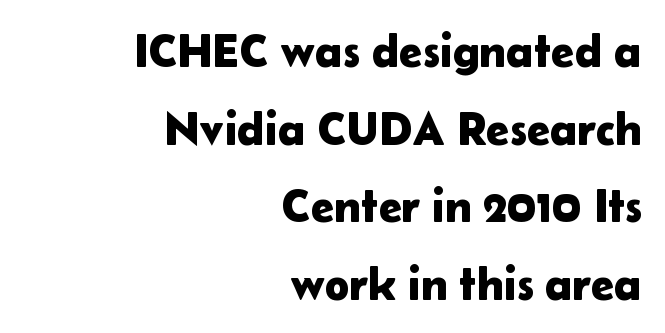
{"serif": "no", "italic": "no", "width": "normal", "stroke_contrast": "low", "x_height": "medium", "monospaced": "no", "underline": "no", "align": "right", "line_spacing": "normal", "line_spacing_ratio": 1.65, "letter_spacing": "normal", "letter_spacing_em": 0.0, "glyph_px": 47}
